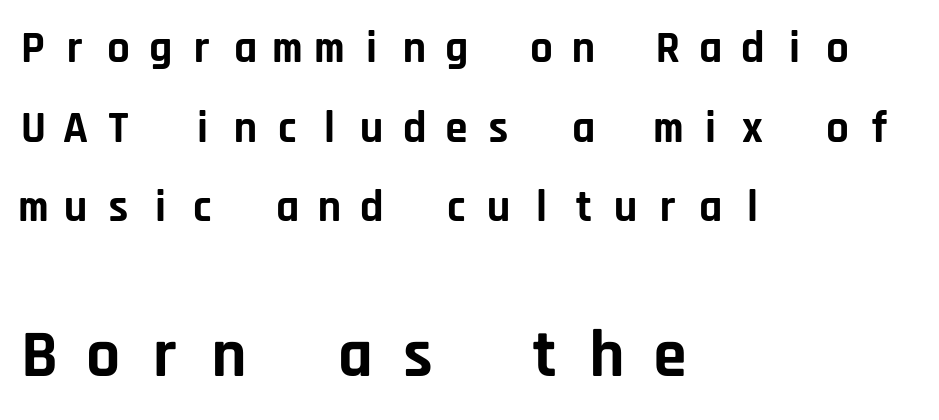
The image shows 67 px bold sans-serif type, upright, monospaced; set left-aligned, line spacing 1.77x, unusually wide letter spacing (+0.34 em), not underlined; the second (bottom) block is 1.49x larger; low stroke contrast and a large x-height.
